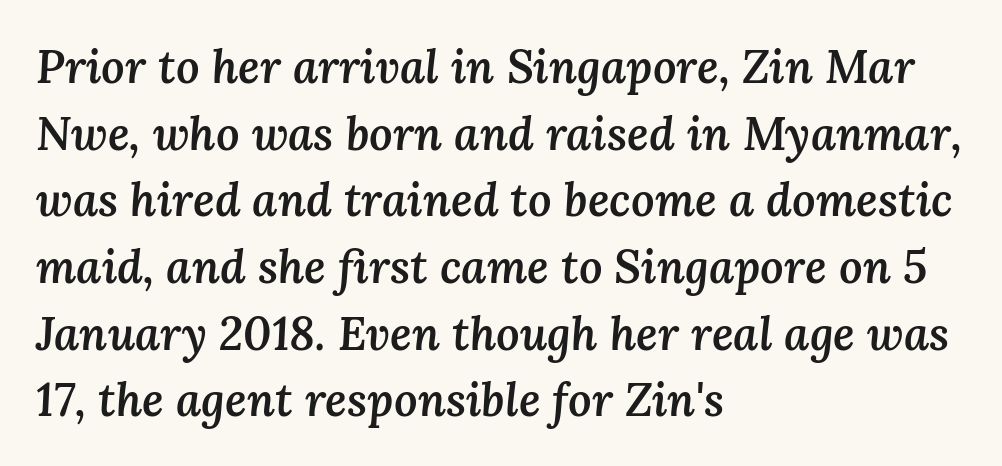
Q: Is the text bold? A: Semi-bold.
Q: Is the text italic (slanted)? A: Yes, it leans right by about 3 degrees.
Q: Is the text underlined? A: No.
Q: How is the paragraph aligned? A: Left-aligned.
Q: Is the spacing between letters normal or unusually wide? A: Normal.
Q: Is the spacing between lines tight, normal or loose? A: Normal.
Q: Width (condensed, normal, or wide)? A: Normal.
Q: Stroke contrast? A: Medium.
Q: x-height? A: Medium.
Q: Monospaced? A: No.
